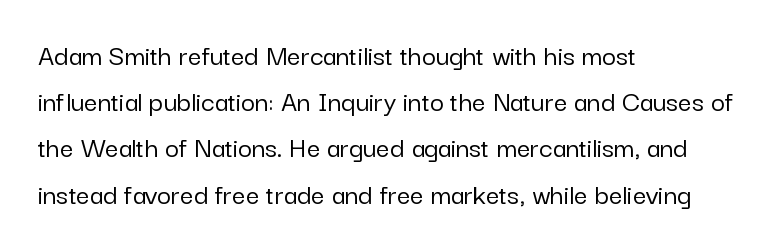
{"serif": "no", "italic": "no", "width": "normal", "stroke_contrast": "low", "x_height": "medium", "monospaced": "no", "underline": "no", "align": "left", "line_spacing": "normal", "line_spacing_ratio": 1.54, "letter_spacing": "normal", "letter_spacing_em": 0.0, "glyph_px": 30}
